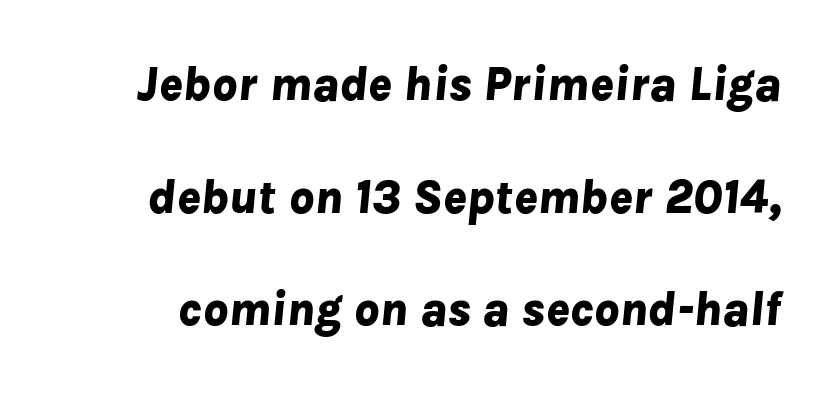
{"italic": "yes", "lean": "right", "slant_degrees": 8, "bold": "yes", "weight": "bold", "width": "normal", "stroke_contrast": "low", "x_height": "medium", "monospaced": "no", "underline": "no", "line_spacing": "loose", "line_spacing_ratio": 2.3, "letter_spacing": "normal", "letter_spacing_em": 0.0, "glyph_px": 49}
